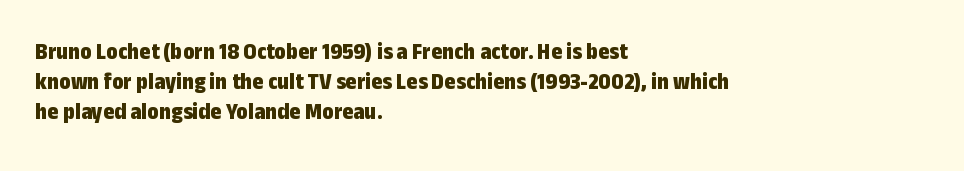
The characters look thick and weighty, a clear bold. Rows of type keep a routine distance in the vertical direction. Each word holds together tightly as a unit, with standard inter-letter gaps. Does the copy run flush right? No — it runs flush left. Beneath every word, the page is bare.
